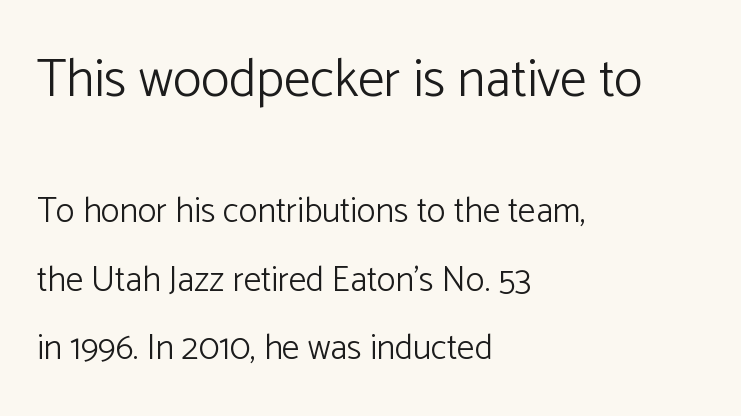
{"serif": "no", "italic": "no", "bold": "no", "weight": "light", "width": "normal", "stroke_contrast": "low", "x_height": "medium", "monospaced": "no", "underline": "no", "align": "left", "line_spacing": "loose", "line_spacing_ratio": 1.96, "letter_spacing": "normal", "letter_spacing_em": 0.0, "larger_block": "first", "size_ratio": 1.51, "glyph_px": 53}
